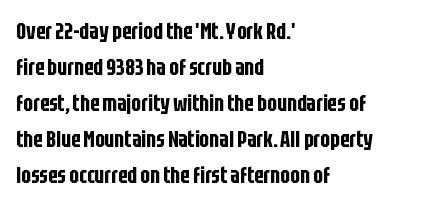
Regular leading. Check under the words: just untouched page. The type is set solid horizontally, with unmodified tracking. The paragraph has a hard left edge and a soft right edge.
